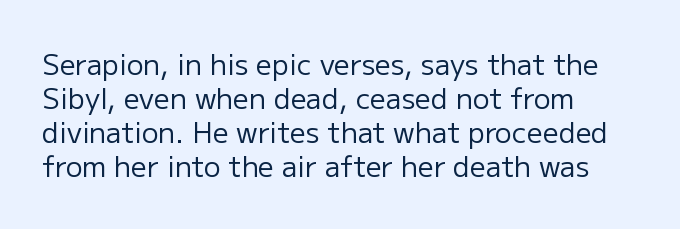
Tracking here is standard; glyphs follow each other at the usual distance. This rendering employs a face without finishing strokes, i.e., a sans-serif. Is the block centered? No — it sits flush against the left margin. Underlining? Definitely not there.
